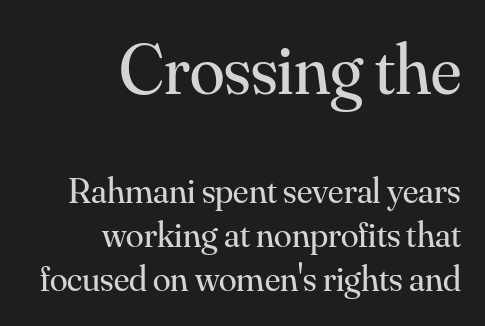
{"serif": "yes", "italic": "no", "bold": "no", "weight": "regular", "width": "normal", "stroke_contrast": "medium", "x_height": "small", "monospaced": "no", "underline": "no", "align": "right", "line_spacing_ratio": 1.22, "letter_spacing": "normal", "letter_spacing_em": 0.0, "larger_block": "first", "size_ratio": 1.97, "glyph_px": 71}
